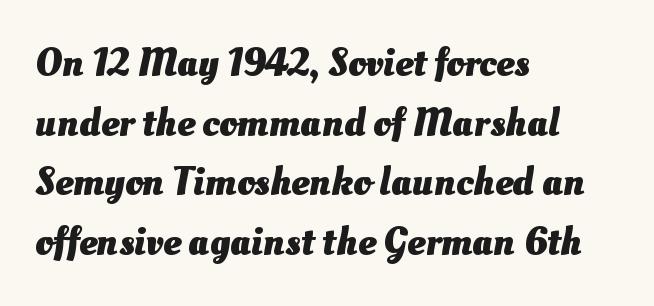
The image shows 40 px heavy type; set left-aligned, normal line spacing (1.49x), normal letter spacing, not underlined; medium stroke contrast and a small x-height.
